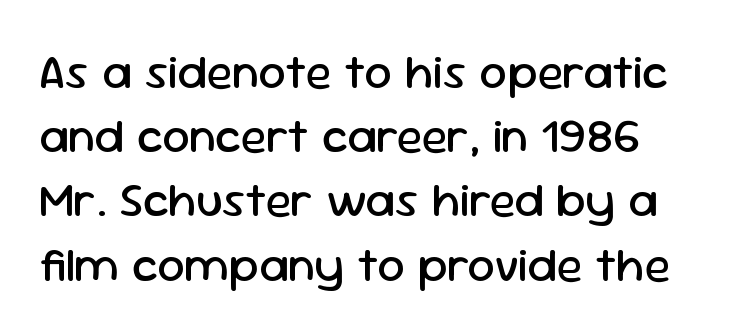
Q: Is the text bold? A: No.
Q: Is the text italic (slanted)? A: No, it is upright.
Q: Is the typeface a serif or a sans-serif typeface? A: Sans-serif.
Q: Is the text underlined? A: No.
Q: Is the spacing between letters normal or unusually wide? A: Normal.
Q: Is the spacing between lines tight, normal or loose? A: Normal.
Q: Width (condensed, normal, or wide)? A: Normal.
Q: Stroke contrast? A: Low.
Q: x-height? A: Medium.
Q: Monospaced? A: No.
